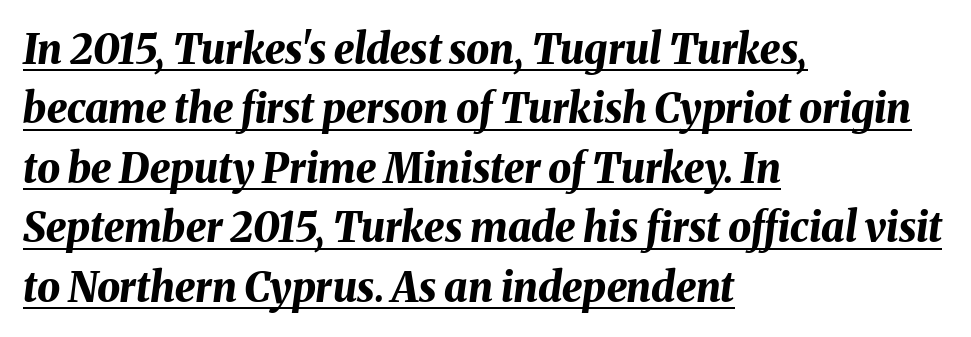
The letters are bold, with thick, heavy strokes. Proportional: the letters do not fall into vertical columns. Observe the lean: these are italic letterforms. Quick note: interline space is typical. Looks like someone drew a line under every word here.
